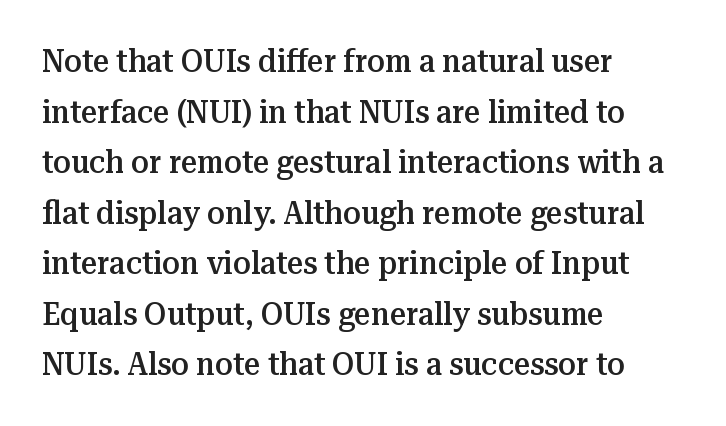
{"serif": "yes", "italic": "no", "bold": "semi", "weight": "semibold", "width": "normal", "stroke_contrast": "medium", "x_height": "medium", "monospaced": "no", "underline": "no", "align": "left", "line_spacing": "normal", "line_spacing_ratio": 1.58, "letter_spacing": "normal", "letter_spacing_em": 0.0, "glyph_px": 32}
